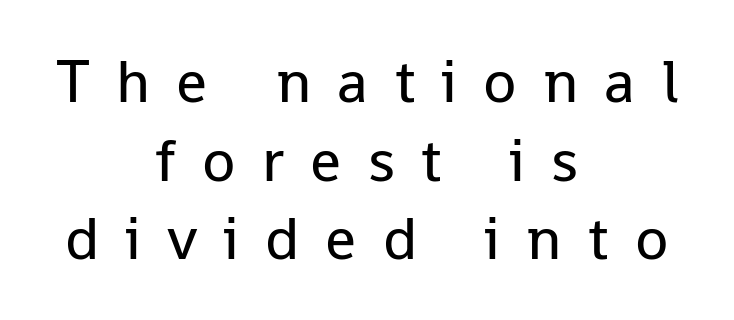
Q: Is the text bold? A: No.
Q: Is the text italic (slanted)? A: No, it is upright.
Q: Is the typeface a serif or a sans-serif typeface? A: Sans-serif.
Q: Is the text underlined? A: No.
Q: How is the paragraph aligned? A: Centered.
Q: Is the spacing between letters normal or unusually wide? A: Unusually wide.
Q: Is the spacing between lines tight, normal or loose? A: Normal.
Q: Width (condensed, normal, or wide)? A: Normal.
Q: Stroke contrast? A: Low.
Q: x-height? A: Medium.
Q: Monospaced? A: No.
